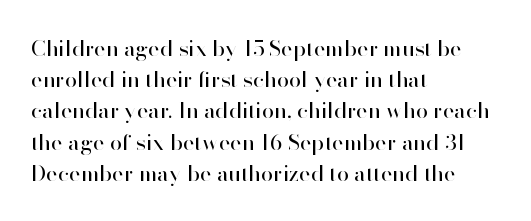
The image shows 22 px text type, upright; set left-aligned, normal line spacing (1.42x), normal letter spacing, not underlined.
